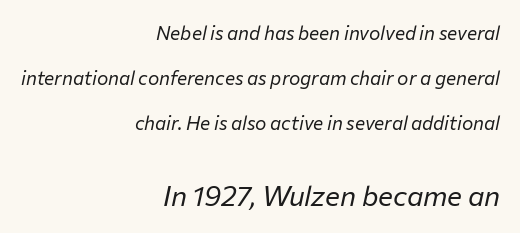
The image shows 28 px regular-weight type, italic (leaning right); set right-aligned, loose line spacing (2.37x), normal letter spacing, not underlined; the second (bottom) block is 1.47x larger; low stroke contrast and a medium x-height.
